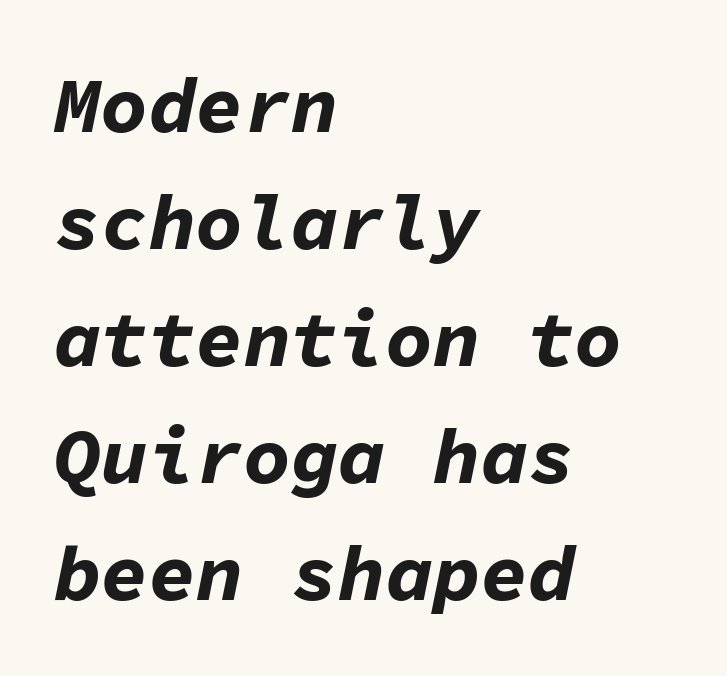
The image shows 79 px bold type, italic (leaning right), monospaced; set left-aligned, normal line spacing (1.48x), normal letter spacing, not underlined; low stroke contrast and a medium x-height.
